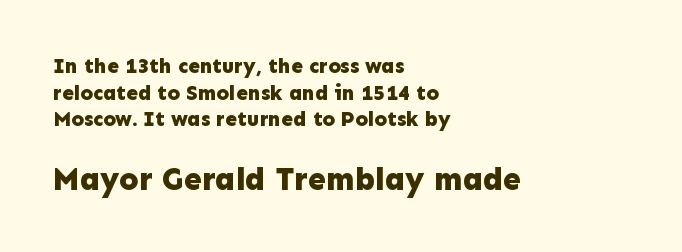
Proportional: the letters do not fall into vertical columns. The letters carry no serifs — their stems end cleanly without finishing strokes. Which of the two is more prominent by size? The second, at the bottom. No extra tracking has been applied to these lines.
